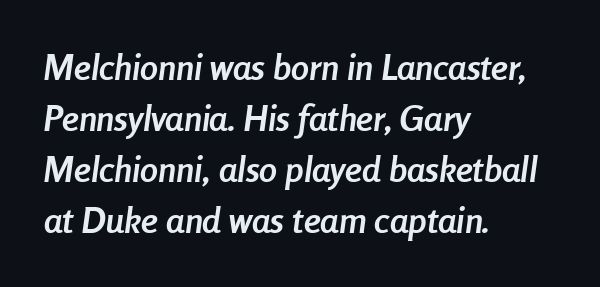
The strokes are fattened all the way to bold. Nobody drew a line under any word here. Is this a fixed-width face? No — the glyphs have proportional, varying widths. Teacher's note: observe the even left margin — that is flush-left alignment. Is the type slanted? Yes — the strokes lean at a clear angle. The type is set solid horizontally, with unmodified tracking.
